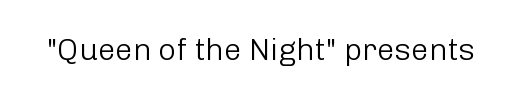
{"serif": "no", "italic": "no", "bold": "no", "weight": "light", "width": "normal", "stroke_contrast": "low", "x_height": "medium", "monospaced": "no", "underline": "no", "letter_spacing": "normal", "letter_spacing_em": 0.0, "glyph_px": 31}
